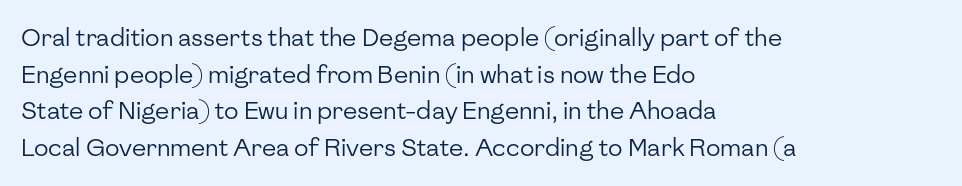
Q: Is the text bold? A: No.
Q: Is the text italic (slanted)? A: No, it is upright.
Q: Is the text underlined? A: No.
Q: How is the paragraph aligned? A: Left-aligned.
Q: Is the spacing between letters normal or unusually wide? A: Normal.
Q: Is the spacing between lines tight, normal or loose? A: Normal.
